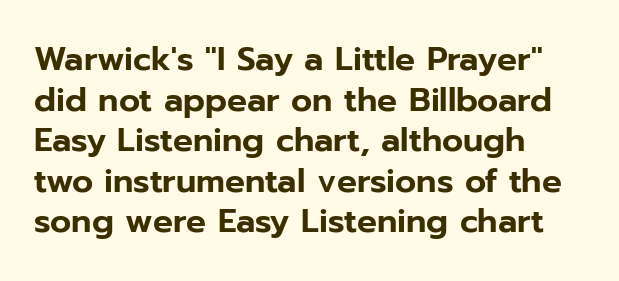
Look at the tracking — it's just the regular setting, nothing added. Any mark beneath the type? The region is blank. Short and long lines alike share a common starting point at left. Tall strokes in this sample are plumb rather than angled.
